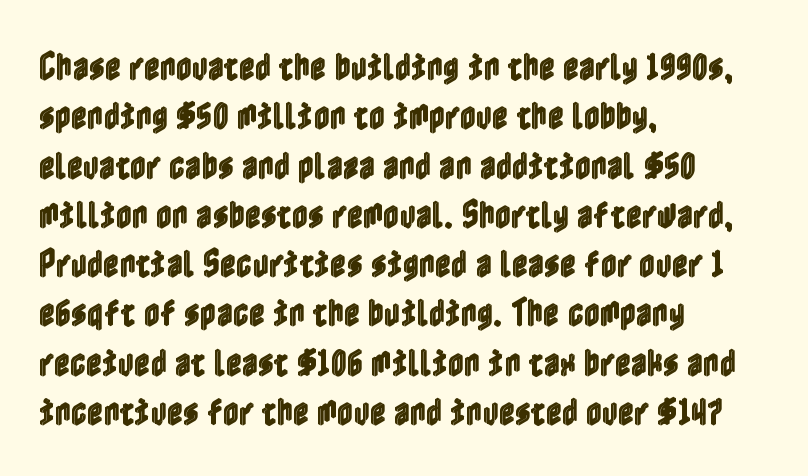
{"italic": "no", "width": "condensed", "x_height": "medium", "underline": "no", "align": "left", "line_spacing": "normal", "line_spacing_ratio": 1.59, "letter_spacing": "normal", "letter_spacing_em": 0.0, "glyph_px": 31}
